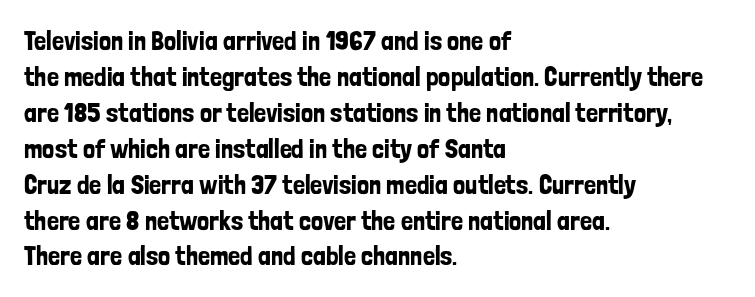
Vertically, the passage feels balanced, rows spaced as you'd expect. The face used here is rendered with its standard letterfit. The words here are not underlined. Posture: straight, roman, zero tilt.
